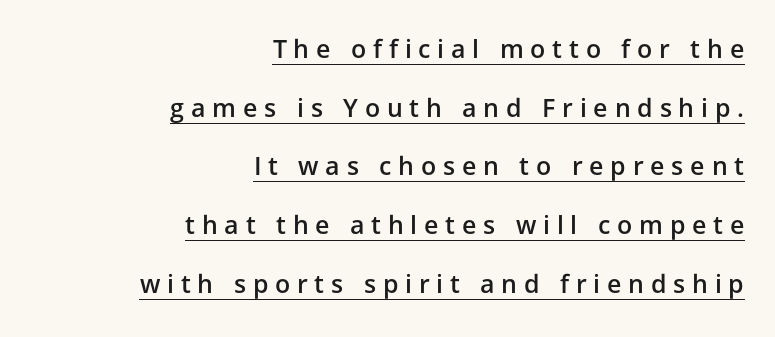
Q: Is the text bold? A: Semi-bold.
Q: Is the text italic (slanted)? A: No, it is upright.
Q: Is the text underlined? A: Yes.
Q: How is the paragraph aligned? A: Right-aligned.
Q: Is the spacing between letters normal or unusually wide? A: Unusually wide.
Q: Is the spacing between lines tight, normal or loose? A: Loose.
